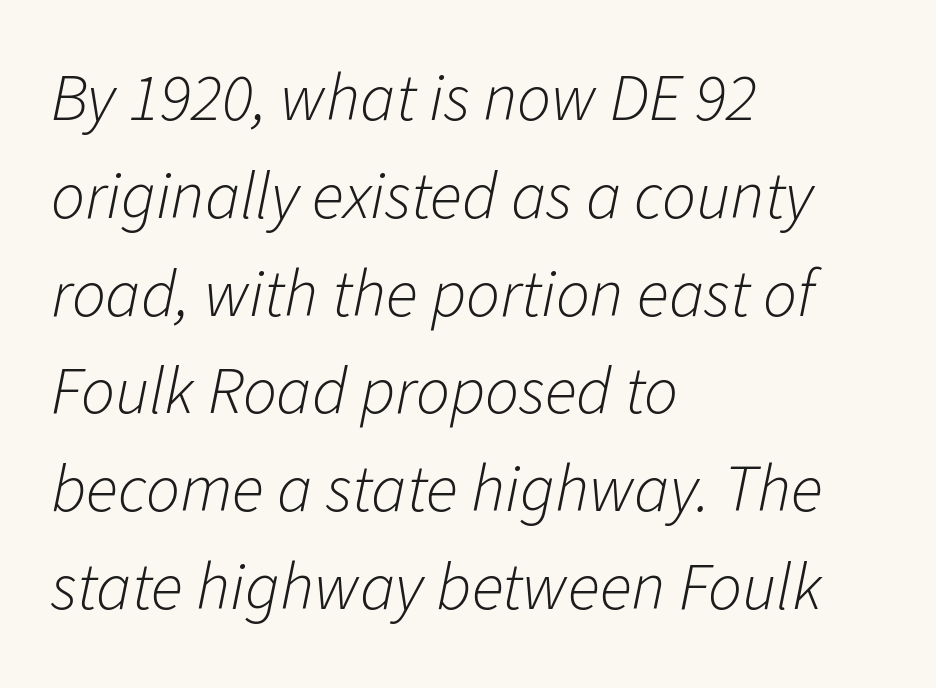
Q: Is the text bold? A: No.
Q: Is the text italic (slanted)? A: Yes, it leans right by about 11 degrees.
Q: Is the text underlined? A: No.
Q: How is the paragraph aligned? A: Left-aligned.
Q: Is the spacing between letters normal or unusually wide? A: Normal.
Q: Is the spacing between lines tight, normal or loose? A: Normal.
Q: Width (condensed, normal, or wide)? A: Normal.
Q: Stroke contrast? A: Low.
Q: x-height? A: Medium.
Q: Monospaced? A: No.
